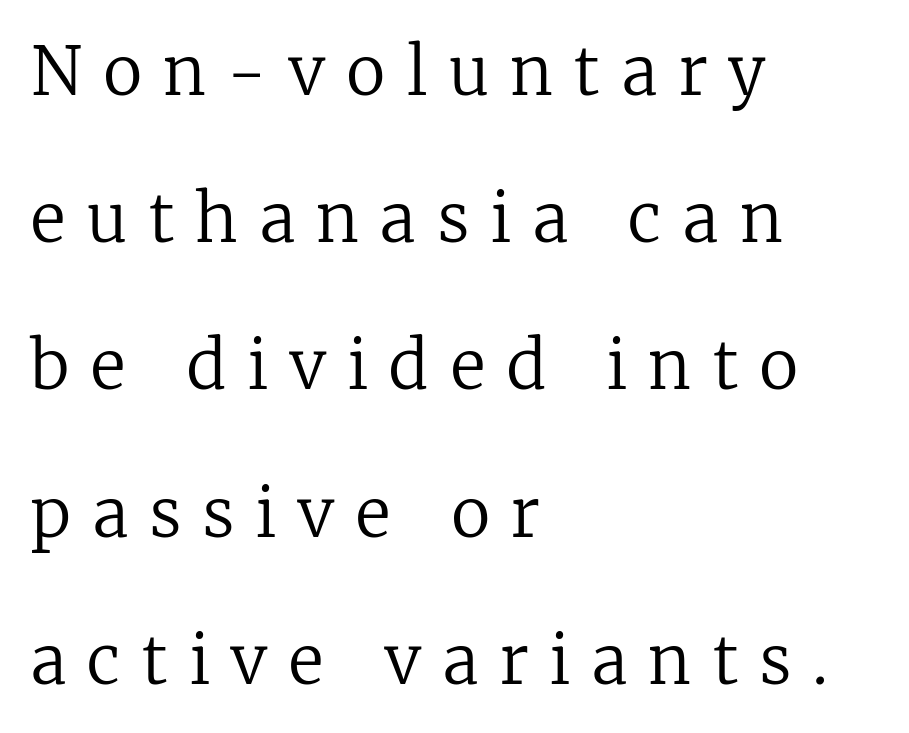
{"serif": "yes", "italic": "no", "bold": "no", "weight": "regular", "width": "normal", "stroke_contrast": "low", "x_height": "medium", "monospaced": "no", "underline": "no", "align": "left", "line_spacing": "loose", "line_spacing_ratio": 2.23, "letter_spacing": "wide", "letter_spacing_em": 0.31, "glyph_px": 66}
